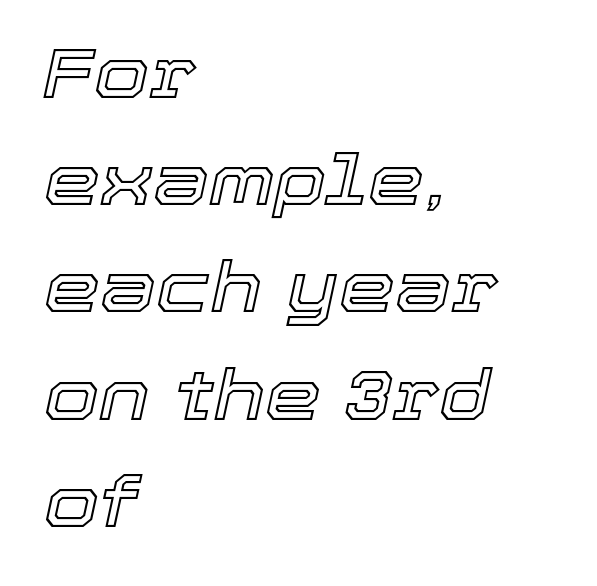
{"italic": "yes", "lean": "right", "slant_degrees": 12, "width": "normal", "x_height": "medium", "monospaced": "no", "underline": "no", "align": "left", "line_spacing": "normal", "line_spacing_ratio": 1.51, "letter_spacing": "normal", "letter_spacing_em": 0.0, "glyph_px": 71}
